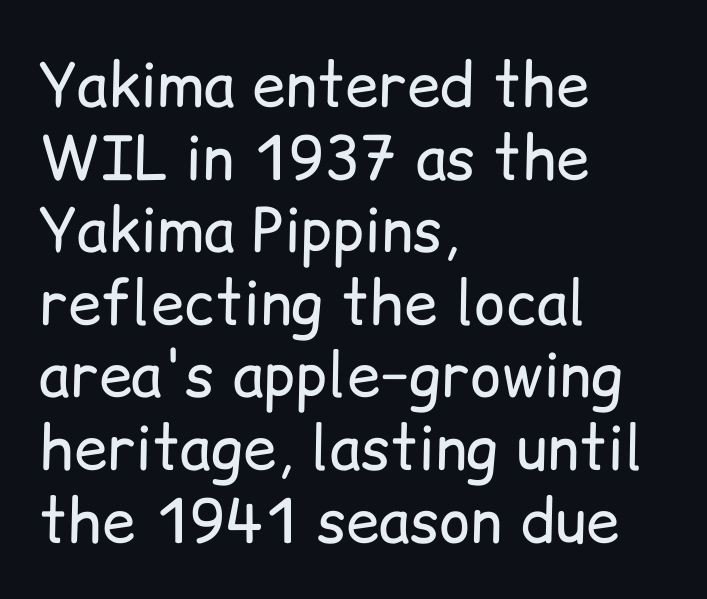
{"serif": "no", "italic": "no", "bold": "no", "weight": "regular", "width": "normal", "stroke_contrast": "low", "x_height": "medium", "monospaced": "no", "underline": "no", "align": "left", "line_spacing_ratio": 1.21, "letter_spacing": "normal", "letter_spacing_em": 0.0, "glyph_px": 60}
